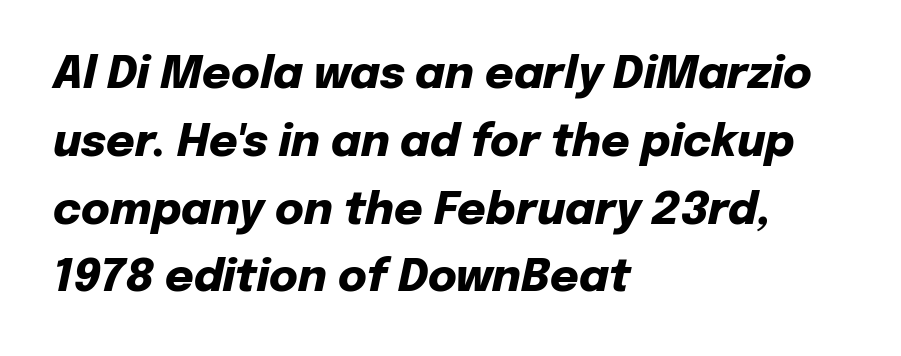
{"italic": "yes", "lean": "right", "slant_degrees": 12, "bold": "yes", "weight": "heavy", "width": "normal", "stroke_contrast": "low", "x_height": "medium", "monospaced": "no", "underline": "no", "align": "left", "line_spacing": "normal", "line_spacing_ratio": 1.54, "letter_spacing": "normal", "letter_spacing_em": 0.0, "glyph_px": 44}
